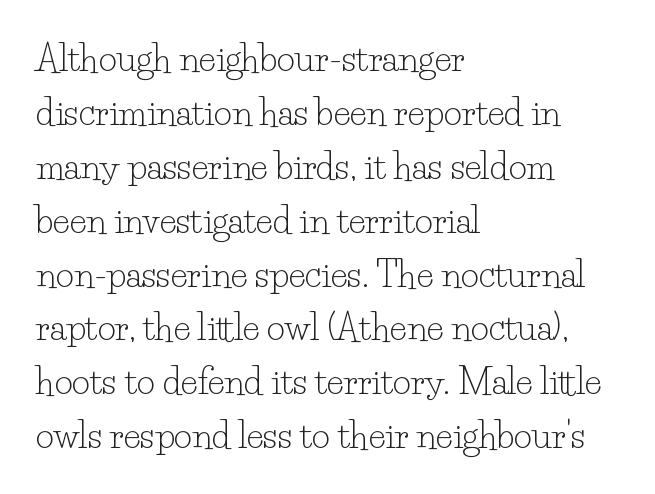
The image shows 35 px light serif type, upright; set left-aligned, normal line spacing (1.54x), normal letter spacing, not underlined; low stroke contrast and a small x-height.
